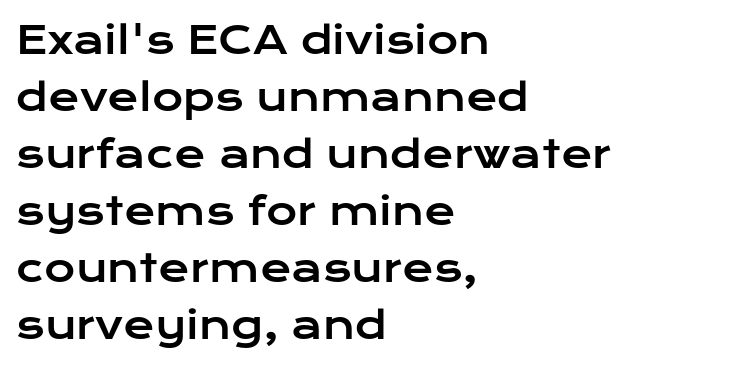
Q: Is the text italic (slanted)? A: No, it is upright.
Q: Is the typeface a serif or a sans-serif typeface? A: Sans-serif.
Q: Is the text underlined? A: No.
Q: How is the paragraph aligned? A: Left-aligned.
Q: Is the spacing between letters normal or unusually wide? A: Normal.
Q: Is the spacing between lines tight, normal or loose? A: Normal.
Q: Width (condensed, normal, or wide)? A: Wide.
Q: Stroke contrast? A: Low.
Q: x-height? A: Medium.
Q: Monospaced? A: No.
